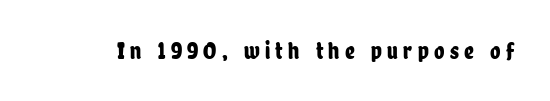
Q: Is the text italic (slanted)? A: No, it is upright.
Q: Is the text underlined? A: No.
Q: Is the spacing between letters normal or unusually wide? A: Unusually wide.
